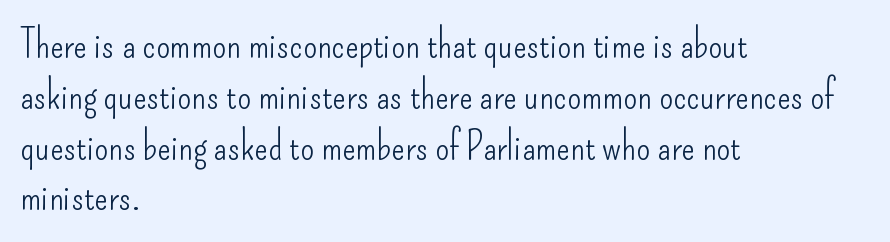
The image shows 40 px light, condensed sans-serif type, upright; set left-aligned, normal line spacing (1.27x), normal letter spacing, not underlined; low stroke contrast and a small x-height.
